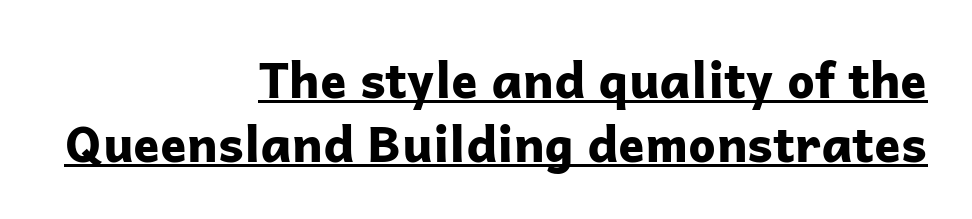
The image shows 49 px bold sans-serif type, upright; set right-aligned, normal line spacing (1.3x), normal letter spacing, underlined; low stroke contrast and a medium x-height.
